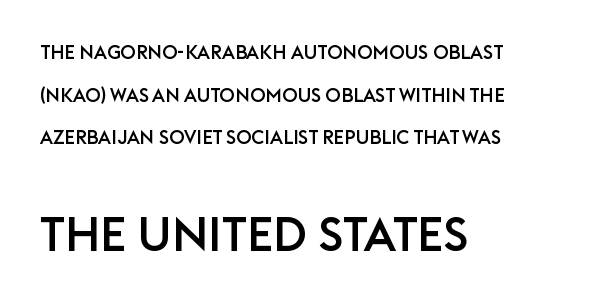
{"serif": "no", "italic": "no", "width": "normal", "stroke_contrast": "low", "x_height": "large", "monospaced": "no", "underline": "no", "align": "left", "line_spacing": "loose", "line_spacing_ratio": 2.25, "letter_spacing": "normal", "letter_spacing_em": 0.0, "larger_block": "second", "size_ratio": 2.47, "glyph_px": 47}
